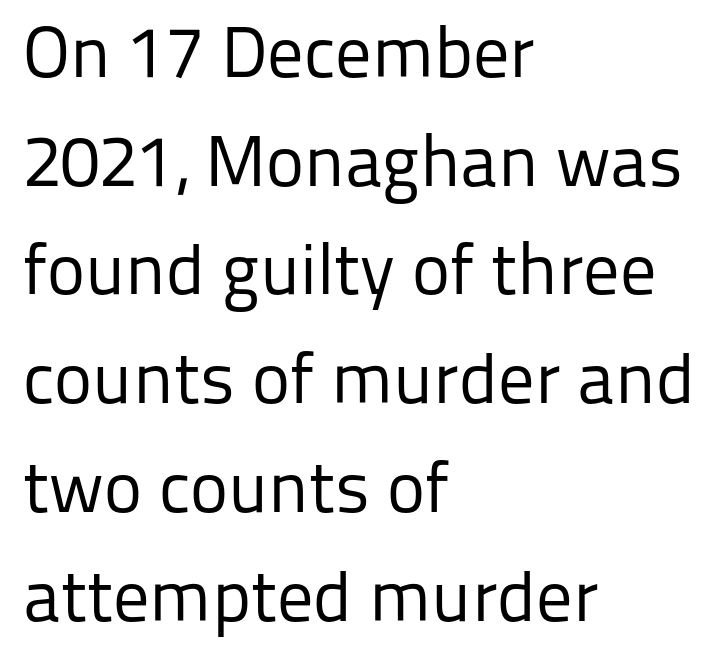
Students, note that the glyphs here touch the page at normal intervals. Stems here are at most as thick as an everyday book face. Character widths vary here, with narrow letters taking less room than wide ones. Rule under the text: the space is simply empty. Rows of type keep a routine distance in the vertical direction. Notice how the stems are strictly vertical — no italics here.
